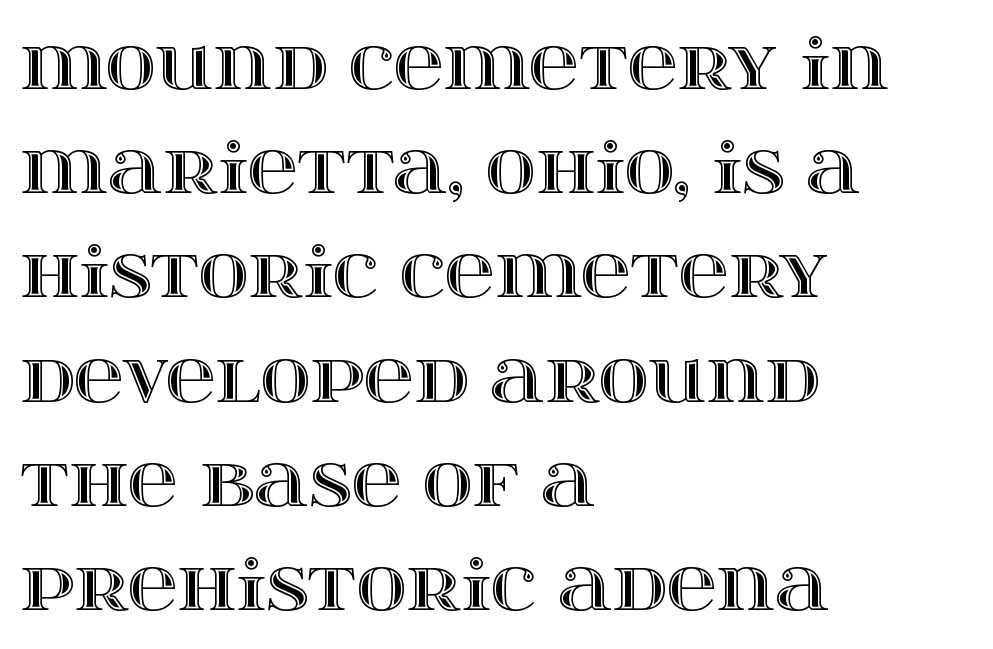
Q: Is the text italic (slanted)? A: No, it is upright.
Q: Is the text underlined? A: No.
Q: How is the paragraph aligned? A: Left-aligned.
Q: Is the spacing between letters normal or unusually wide? A: Normal.
Q: Is the spacing between lines tight, normal or loose? A: Normal.
Q: Width (condensed, normal, or wide)? A: Wide.
Q: x-height? A: Large.
Q: Monospaced? A: No.
